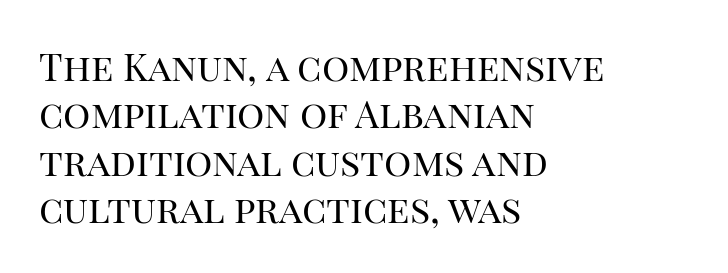
Q: Is the text bold? A: No.
Q: Is the text italic (slanted)? A: No, it is upright.
Q: Is the typeface a serif or a sans-serif typeface? A: Serif.
Q: Is the text underlined? A: No.
Q: How is the paragraph aligned? A: Left-aligned.
Q: Is the spacing between letters normal or unusually wide? A: Normal.
Q: Is the spacing between lines tight, normal or loose? A: Normal.
Q: Width (condensed, normal, or wide)? A: Normal.
Q: Stroke contrast? A: High.
Q: x-height? A: Large.
Q: Monospaced? A: No.
